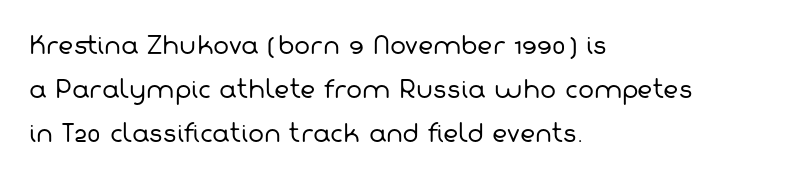
The image shows 24 px text type; set left-aligned, line spacing 1.84x, normal letter spacing, not underlined.
